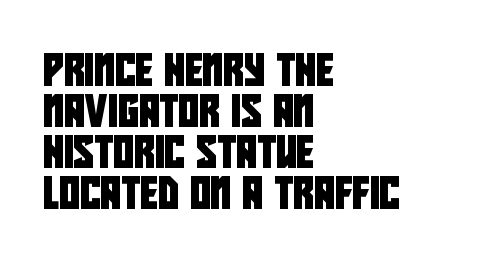
Tracking value appears to be zero — textbook default spacing. Unlike a traditional serif, this face leaves its strokes unadorned. The zone under the glyphs is completely vacant. Compared with typical paragraphs, the rows here are spaced about the same.
